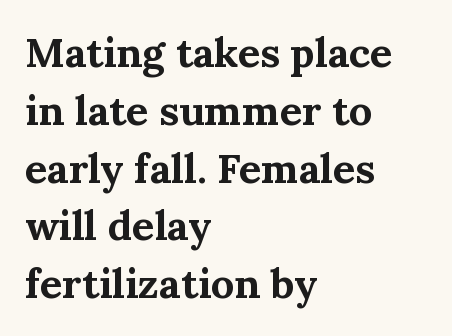
Is this a fixed-width face? No — the glyphs have proportional, varying widths. The sample has been set heavy, in full bold. What's the leading like? Ordinary, nothing unusual. Standard letterfit; no display-style spreading of the glyphs. Lines of text with bare space underneath. Observe the serifs anchoring each vertical stroke in this sample.
